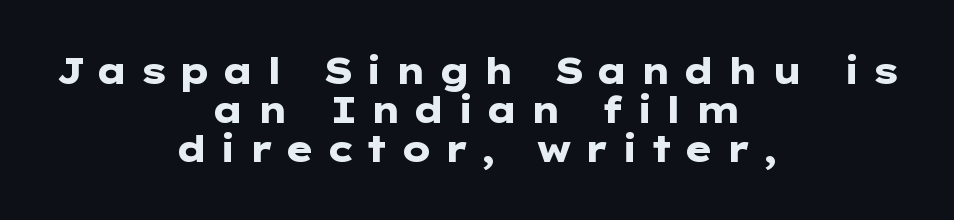
Q: Is the text bold? A: Yes.
Q: Is the text italic (slanted)? A: No, it is upright.
Q: Is the typeface a serif or a sans-serif typeface? A: Sans-serif.
Q: Is the text underlined? A: No.
Q: How is the paragraph aligned? A: Centered.
Q: Is the spacing between letters normal or unusually wide? A: Unusually wide.
Q: Is the spacing between lines tight, normal or loose? A: Tight.
Q: Width (condensed, normal, or wide)? A: Wide.
Q: Stroke contrast? A: Low.
Q: x-height? A: Medium.
